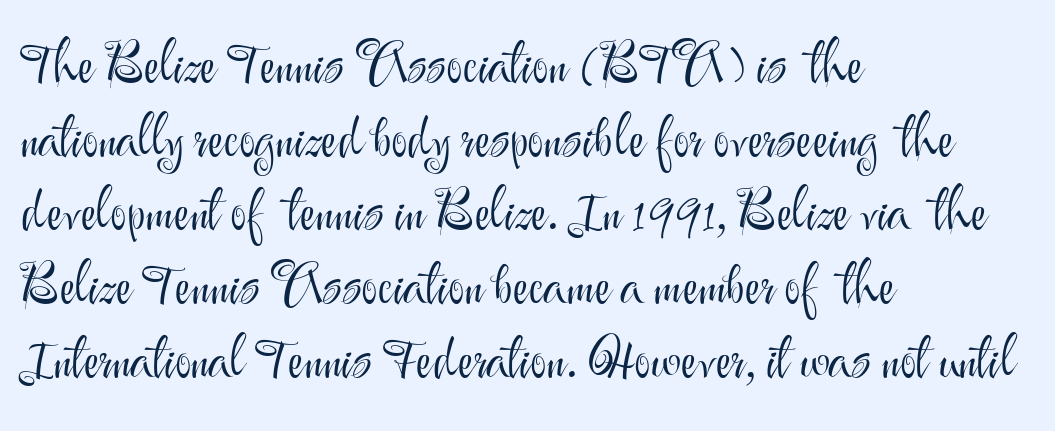
Honestly, there is no underline to notice here at all. Caption: standard tracking, unaltered. In CSS terms this would be text-align: left. Character widths vary here, with narrow letters taking less room than wide ones. Stems and bowls with no extra thickness — not bold.
